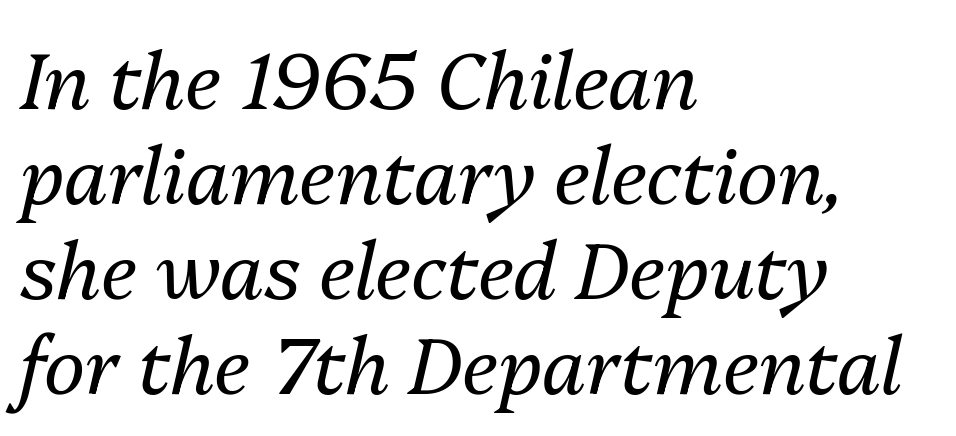
The image shows 78 px regular-weight type, italic (leaning right); set left-aligned, line spacing 1.22x, normal letter spacing, not underlined; medium stroke contrast and a medium x-height.
